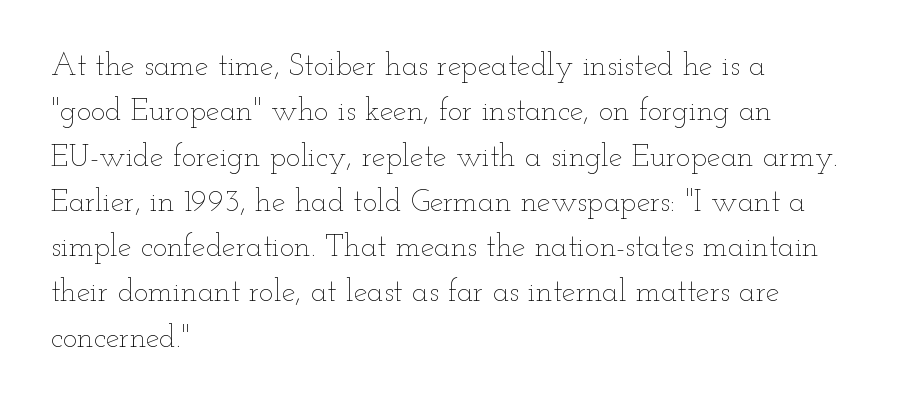
Q: Is the text bold? A: No.
Q: Is the text italic (slanted)? A: No, it is upright.
Q: Is the text underlined? A: No.
Q: How is the paragraph aligned? A: Left-aligned.
Q: Is the spacing between letters normal or unusually wide? A: Normal.
Q: Is the spacing between lines tight, normal or loose? A: Normal.
Q: Width (condensed, normal, or wide)? A: Wide.
Q: Stroke contrast? A: Low.
Q: x-height? A: Small.
Q: Monospaced? A: No.
